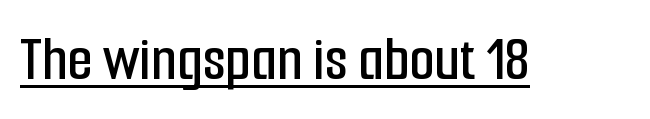
{"serif": "no", "italic": "no", "width": "condensed", "stroke_contrast": "low", "x_height": "medium", "monospaced": "no", "underline": "yes", "letter_spacing": "normal", "letter_spacing_em": 0.0, "glyph_px": 65}
